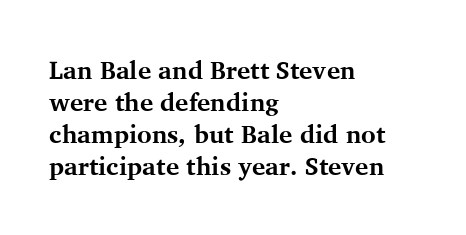
The typesetter chose a ragged-right arrangement here. The line texture is even and compact thanks to regular tracking. Summary of weight: heavy, a full bold. Vertically, the passage feels balanced, rows spaced as you'd expect. In terms of posture, this sample is upright.
